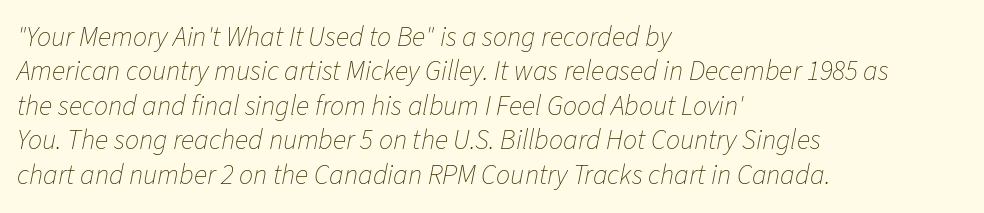
The baseline area is clear. Weight: regular or lighter. Students, note that the glyphs here touch the page at normal intervals. One-word summary of the alignment: left.
